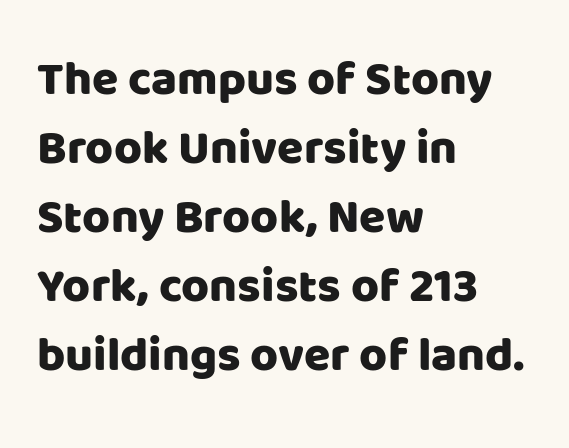
{"serif": "no", "italic": "no", "width": "normal", "stroke_contrast": "low", "x_height": "large", "monospaced": "no", "underline": "no", "align": "left", "line_spacing": "normal", "line_spacing_ratio": 1.44, "letter_spacing": "normal", "letter_spacing_em": 0.0, "glyph_px": 48}
